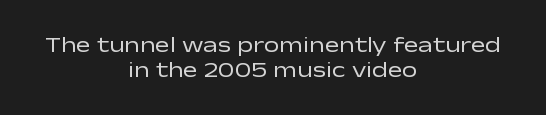
{"italic": "no", "bold": "no", "underline": "no", "align": "center", "line_spacing": "tight", "line_spacing_ratio": 1.15, "letter_spacing": "normal", "letter_spacing_em": 0.0, "glyph_px": 22}
